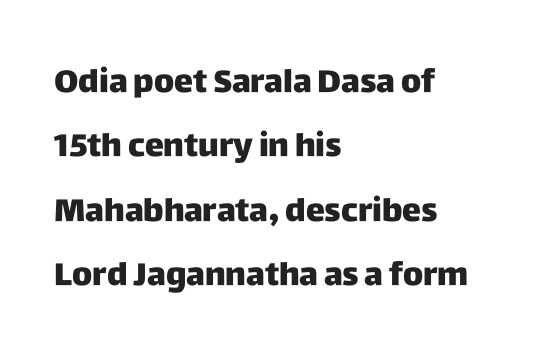
Notice the wide empty band between every row — that's loose leading. The axis of the letterforms is exactly vertical. Here the glyphs are tracked normally, forming tight word shapes. Nothing sits at the stroke ends, so this counts as sans-serif. Spacing verdict: proportional, widths tailored to each character. Unmarked baselines from the first word to the last.
